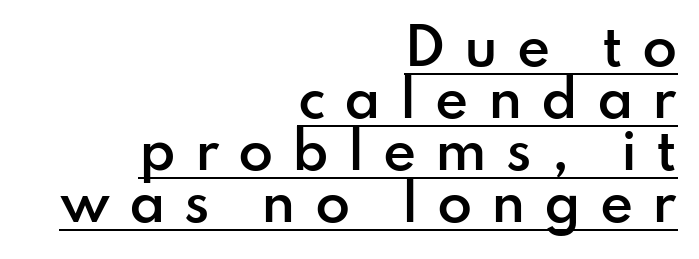
The type is letterspaced generously, with wide tracking. This rendering uses right alignment, leaving the left contour irregular. Classification — sans serif. The words here are underlined.
